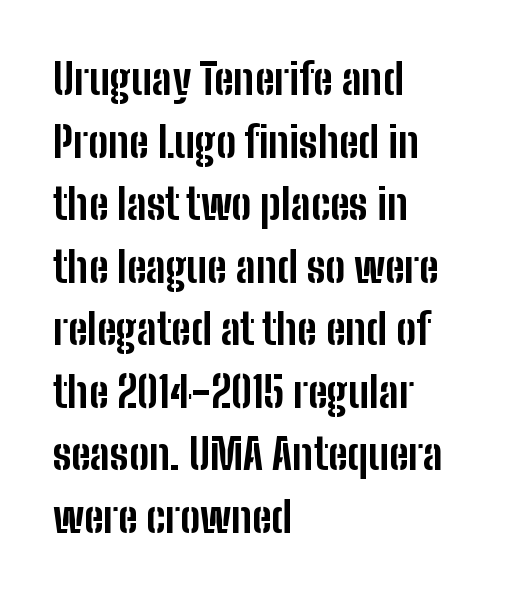
The image shows 42 px bold, condensed sans-serif type, upright; set left-aligned, normal line spacing (1.49x), normal letter spacing, not underlined; low stroke contrast and a medium x-height.
